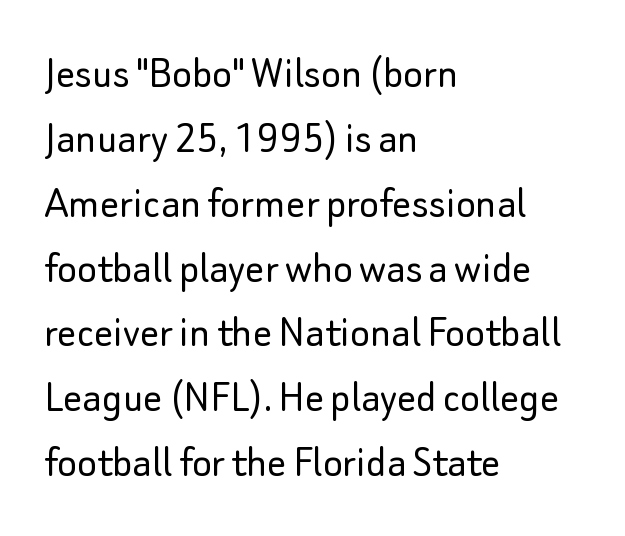
{"serif": "no", "italic": "no", "bold": "no", "weight": "light", "width": "normal", "stroke_contrast": "low", "x_height": "small", "monospaced": "no", "underline": "no", "align": "left", "line_spacing": "normal", "line_spacing_ratio": 1.38, "letter_spacing": "normal", "letter_spacing_em": 0.0, "glyph_px": 47}
